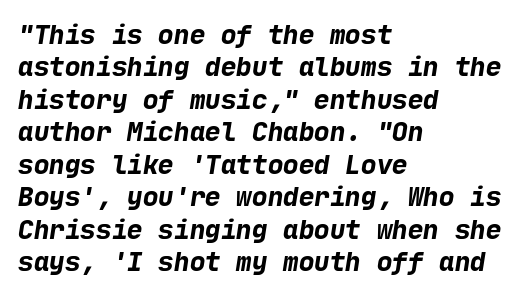
This sample keeps an unexceptional amount of space between lines. How heavy is the stroke? Heavy — this is a bold. Caption: multi-line text, flush left, ragged right. Observe the ordinary spacing: letters are neighbours, not strangers. Descender tails drop into unmarked territory.
